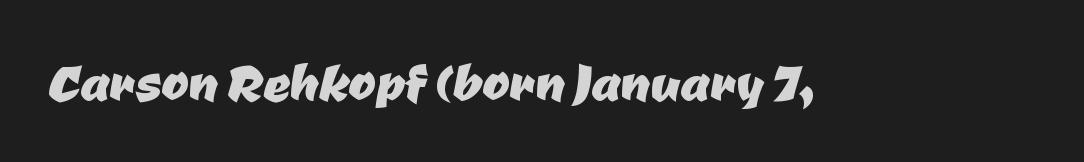
{"serif": "no", "width": "normal", "stroke_contrast": "low", "x_height": "medium", "monospaced": "no", "underline": "no", "letter_spacing": "normal", "letter_spacing_em": 0.0, "glyph_px": 66}
